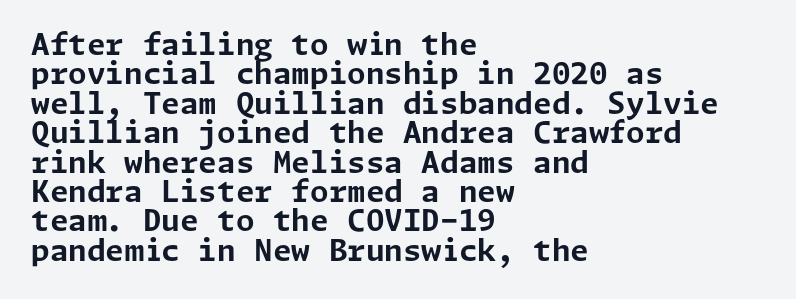
Notice how the stems are strictly vertical — no italics here. What kind of face is this? One without serifs — a sans. Students, note that the glyphs here touch the page at normal intervals. Vertical spacing — tight.
